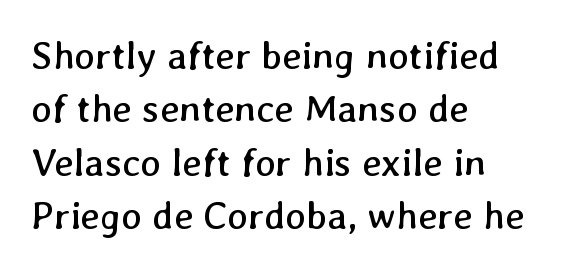
The image shows 39 px regular-weight type; set left-aligned, normal line spacing (1.37x), normal letter spacing, not underlined; low stroke contrast and a medium x-height.
